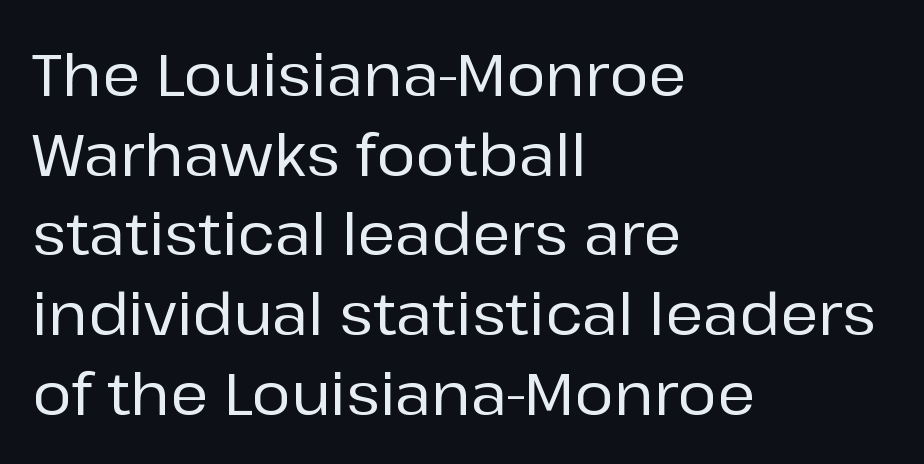
Q: Is the text italic (slanted)? A: No, it is upright.
Q: Is the typeface a serif or a sans-serif typeface? A: Sans-serif.
Q: Is the text underlined? A: No.
Q: How is the paragraph aligned? A: Left-aligned.
Q: Is the spacing between letters normal or unusually wide? A: Normal.
Q: Is the spacing between lines tight, normal or loose? A: Normal.
Q: Width (condensed, normal, or wide)? A: Normal.
Q: Stroke contrast? A: Low.
Q: x-height? A: Medium.
Q: Monospaced? A: No.
